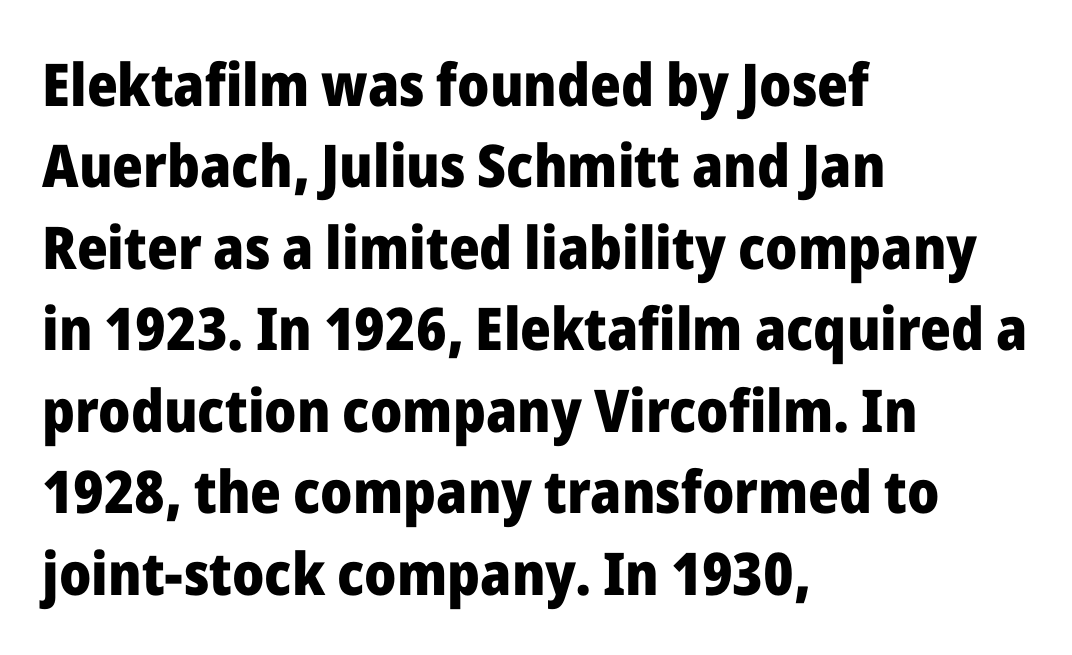
The image shows 59 px heavy sans-serif type, upright; set left-aligned, normal line spacing (1.38x), normal letter spacing, not underlined; low stroke contrast and a medium x-height.
